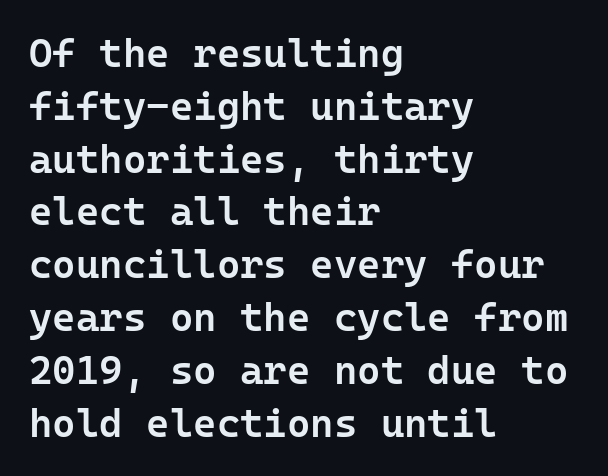
{"serif": "no", "italic": "no", "bold": "semi", "weight": "semibold", "width": "normal", "stroke_contrast": "low", "x_height": "medium", "underline": "no", "align": "left", "line_spacing": "normal", "line_spacing_ratio": 1.32, "letter_spacing": "normal", "letter_spacing_em": 0.0, "glyph_px": 40}
